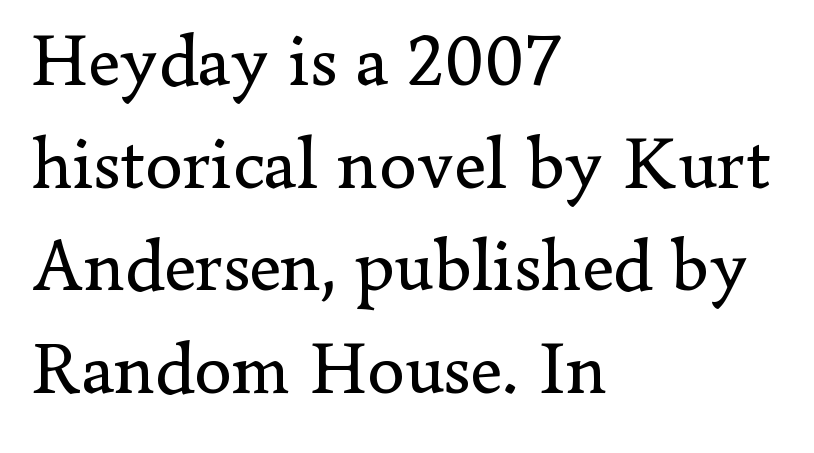
The image shows 75 px regular-weight serif type, upright; set left-aligned, normal line spacing (1.37x), normal letter spacing, not underlined; low stroke contrast and a small x-height.
